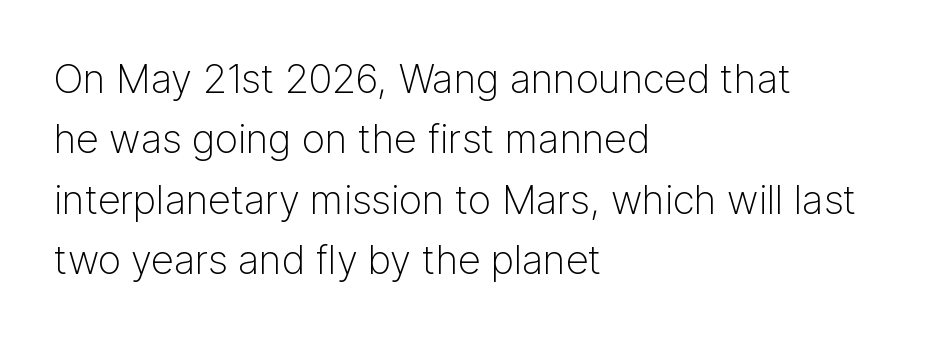
The image shows 40 px light sans-serif type, upright; set left-aligned, normal line spacing (1.51x), normal letter spacing, not underlined; low stroke contrast and a medium x-height.
